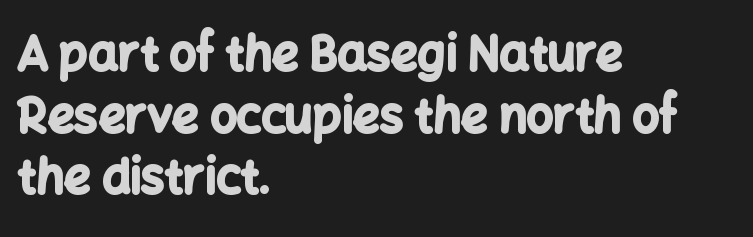
Note the varied advance widths — an 'i' is clearly narrower than an 'm'. Words appear dense and cohesive because spacing is normal. A sans-serif font was chosen for this passage. Designer's note — italics off, roman on. Does the weight exceed regular? Yes, all the way to bold.
